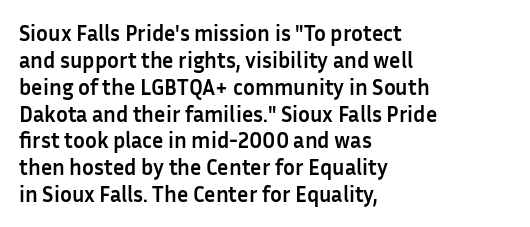
{"italic": "no", "bold": "yes", "underline": "no", "align": "left", "line_spacing_ratio": 1.22, "letter_spacing": "normal", "letter_spacing_em": 0.0, "glyph_px": 22}
